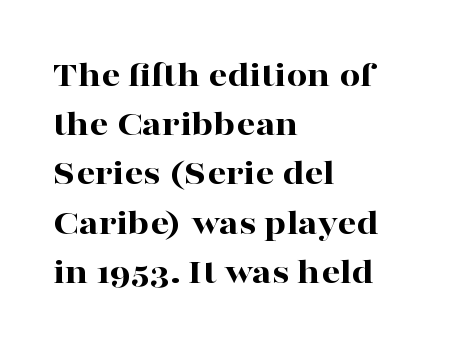
{"serif": "yes", "italic": "no", "bold": "yes", "weight": "bold", "width": "wide", "stroke_contrast": "high", "x_height": "medium", "monospaced": "no", "underline": "no", "align": "left", "line_spacing": "normal", "line_spacing_ratio": 1.33, "letter_spacing": "normal", "letter_spacing_em": 0.0, "glyph_px": 37}
